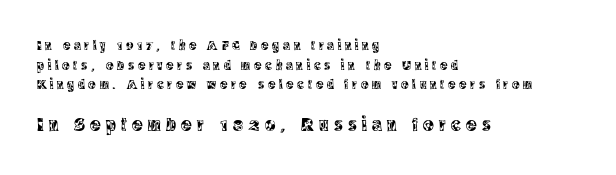
Q: Is the text italic (slanted)? A: No, it is upright.
Q: Is the text underlined? A: No.
Q: How is the paragraph aligned? A: Left-aligned.
Q: Is the spacing between letters normal or unusually wide? A: Unusually wide.
Q: Is the spacing between lines tight, normal or loose? A: Normal.
Q: Which block of text is set in a larger size, the first (top) or the second (bottom)? A: The second (bottom) one.
